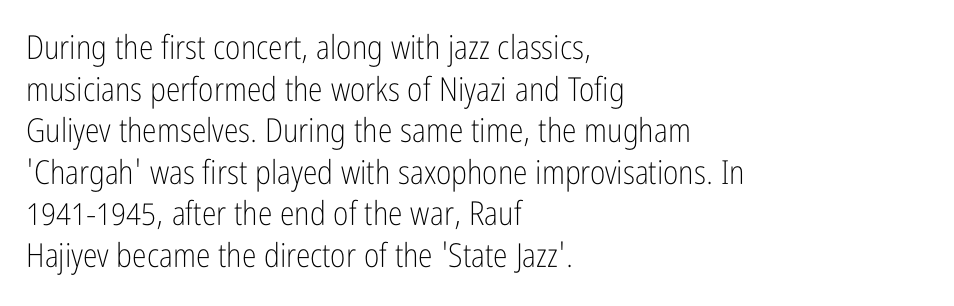
Q: Is the text bold? A: No.
Q: Is the text italic (slanted)? A: No, it is upright.
Q: Is the typeface a serif or a sans-serif typeface? A: Sans-serif.
Q: Is the text underlined? A: No.
Q: How is the paragraph aligned? A: Left-aligned.
Q: Is the spacing between letters normal or unusually wide? A: Normal.
Q: Is the spacing between lines tight, normal or loose? A: Normal.
Q: Width (condensed, normal, or wide)? A: Condensed.
Q: Stroke contrast? A: Low.
Q: x-height? A: Medium.
Q: Monospaced? A: No.
